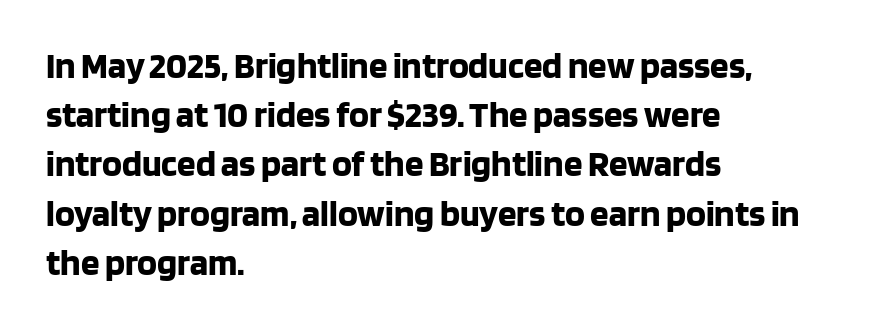
Q: Is the text bold? A: Yes.
Q: Is the text italic (slanted)? A: No, it is upright.
Q: Is the typeface a serif or a sans-serif typeface? A: Sans-serif.
Q: Is the text underlined? A: No.
Q: How is the paragraph aligned? A: Left-aligned.
Q: Is the spacing between letters normal or unusually wide? A: Normal.
Q: Is the spacing between lines tight, normal or loose? A: Normal.
Q: Width (condensed, normal, or wide)? A: Normal.
Q: Stroke contrast? A: Low.
Q: x-height? A: Large.
Q: Monospaced? A: No.
